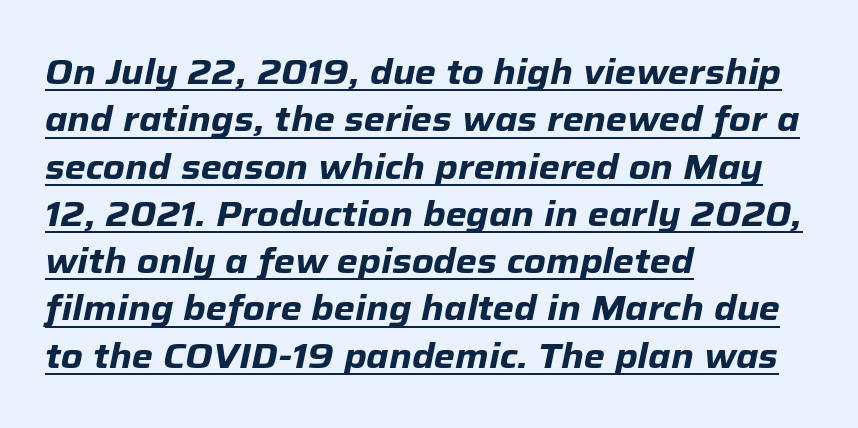
{"italic": "yes", "lean": "right", "slant_degrees": 12, "bold": "yes", "weight": "heavy", "width": "normal", "stroke_contrast": "low", "x_height": "medium", "monospaced": "no", "underline": "yes", "align": "left", "line_spacing": "normal", "line_spacing_ratio": 1.39, "letter_spacing": "normal", "letter_spacing_em": 0.0, "glyph_px": 34}
